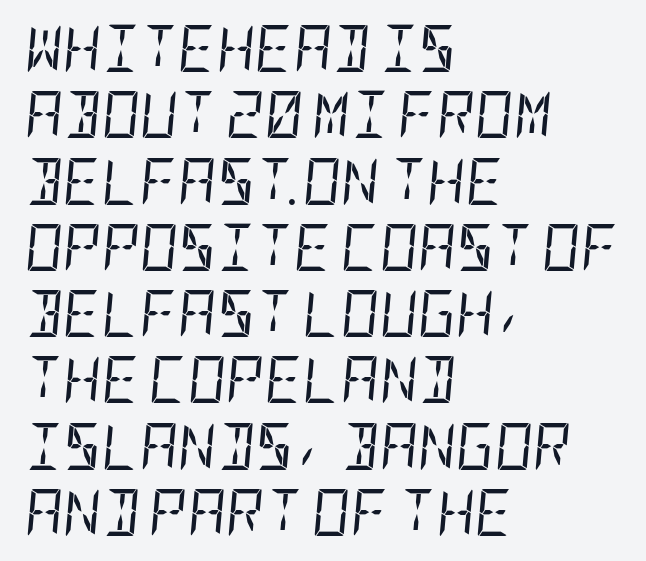
Anything drawn beneath the words? Only blank space. The rag falls on the right side of this text block. Heaviness? Minimal to ordinary, like unemphasized prose. The lettering tilts uniformly, giving the passage an italic look. The letters sit at their default tracking, neither squeezed nor spread. Compared with typical paragraphs, the rows here are spaced about the same.
